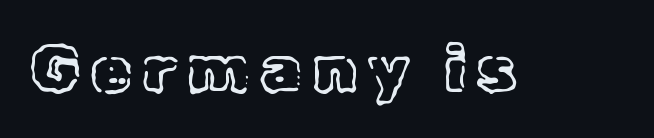
{"italic": "no", "width": "normal", "x_height": "medium", "monospaced": "no", "underline": "no", "glyph_px": 65}
